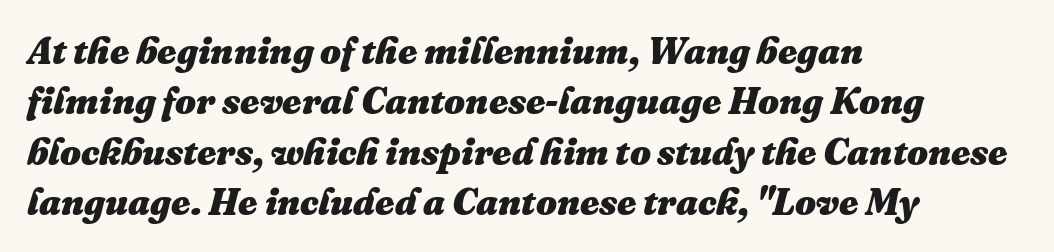
The image shows 37 px heavy type, italic (leaning right); set left-aligned, normal line spacing (1.36x), normal letter spacing, not underlined; medium stroke contrast and a medium x-height.
